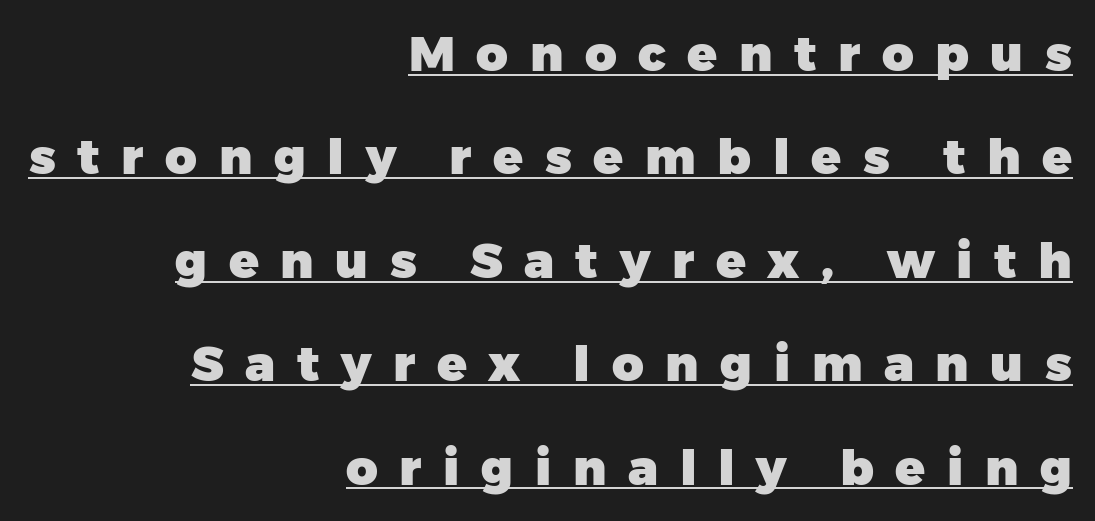
The image shows 49 px heavy sans-serif type, upright; set right-aligned, loose line spacing (2.11x), unusually wide letter spacing (+0.44 em), underlined; low stroke contrast and a medium x-height.
